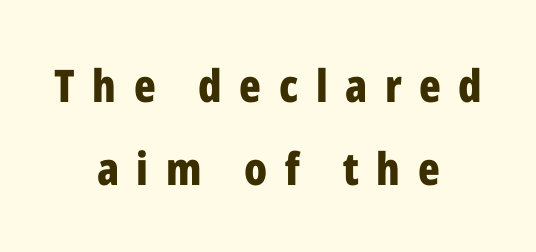
Q: Is the text bold? A: Yes.
Q: Is the text italic (slanted)? A: No, it is upright.
Q: Is the typeface a serif or a sans-serif typeface? A: Sans-serif.
Q: Is the text underlined? A: No.
Q: How is the paragraph aligned? A: Centered.
Q: Is the spacing between letters normal or unusually wide? A: Unusually wide.
Q: Width (condensed, normal, or wide)? A: Condensed.
Q: Stroke contrast? A: Low.
Q: x-height? A: Medium.
Q: Monospaced? A: No.
